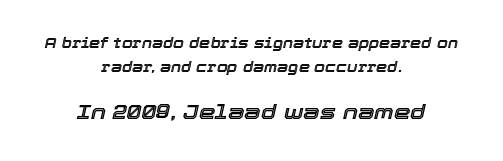
Q: Is the text italic (slanted)? A: Yes, it leans right by about 12 degrees.
Q: Is the text underlined? A: No.
Q: How is the paragraph aligned? A: Centered.
Q: Is the spacing between letters normal or unusually wide? A: Normal.
Q: Which block of text is set in a larger size, the first (top) or the second (bottom)? A: The second (bottom) one.
